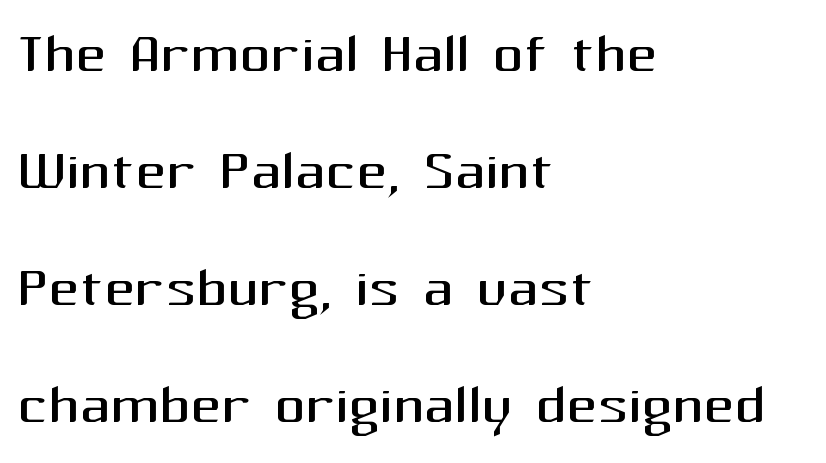
The image shows 76 px regular-weight sans-serif type, upright; set left-aligned, normal line spacing (1.54x), normal letter spacing, not underlined; medium stroke contrast and a medium x-height.
